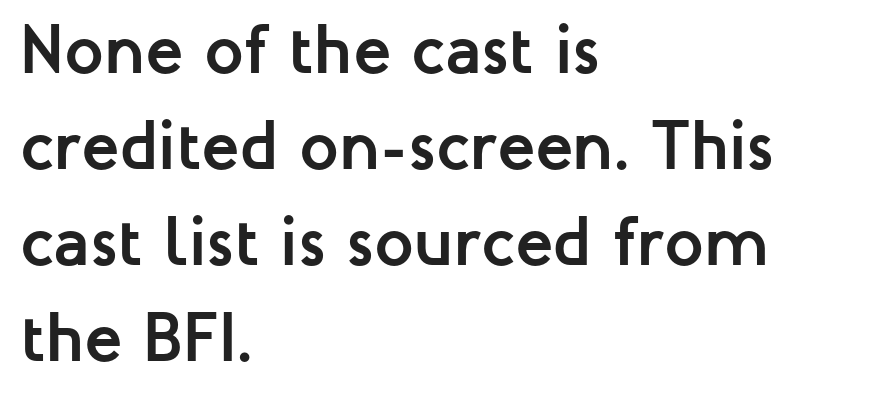
The line-height multiplier appears to be the usual default. Notice how thick the strokes are: this is what a full bold looks like. Here the designer chose a conventional face with non-uniform glyph widths. Has an underline been added? It has not.
